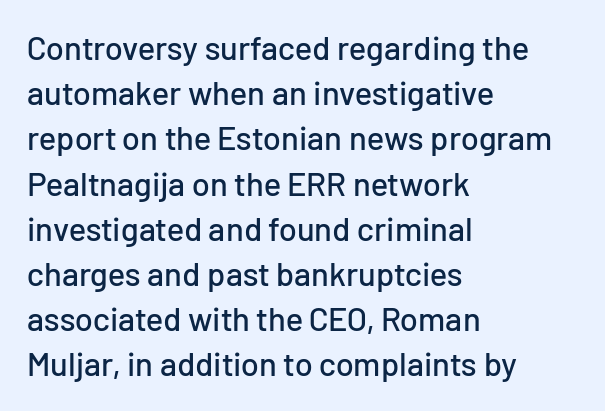
{"serif": "no", "italic": "no", "width": "normal", "stroke_contrast": "low", "x_height": "medium", "monospaced": "no", "underline": "no", "align": "left", "line_spacing": "normal", "line_spacing_ratio": 1.37, "letter_spacing": "normal", "letter_spacing_em": 0.0, "glyph_px": 33}
